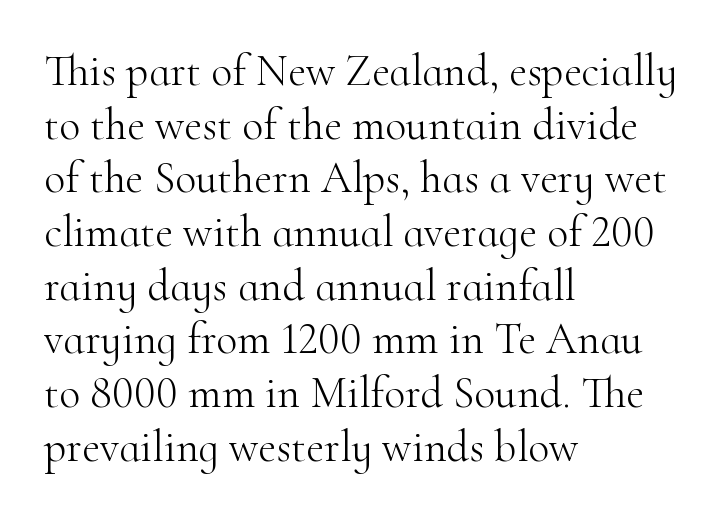
{"serif": "yes", "italic": "no", "bold": "no", "weight": "light", "width": "normal", "stroke_contrast": "high", "x_height": "small", "monospaced": "no", "underline": "no", "align": "left", "line_spacing_ratio": 1.22, "letter_spacing": "normal", "letter_spacing_em": 0.0, "glyph_px": 44}
